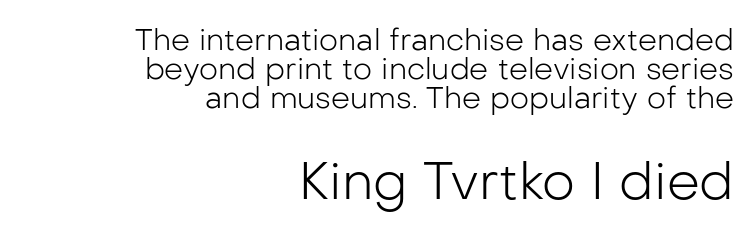
The text was rendered using a sans face with plain stroke endings. Do the characters align in a grid? No, the font is proportional. Regarding leading, the lines here are crowded together. Clear beneath every line of the passage. In CSS terms this would be text-align: right. Does the bottom block carry the larger type? Yes, it does.
